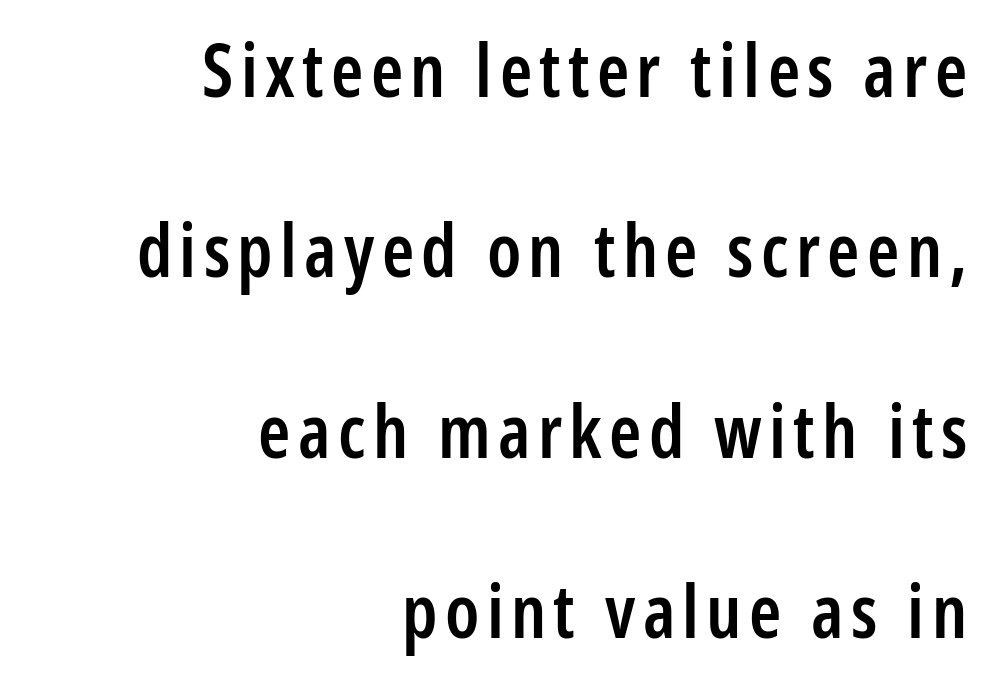
{"serif": "no", "italic": "no", "bold": "semi", "weight": "semibold", "width": "condensed", "stroke_contrast": "low", "x_height": "medium", "monospaced": "no", "underline": "no", "align": "right", "line_spacing": "loose", "line_spacing_ratio": 2.47, "glyph_px": 73}
